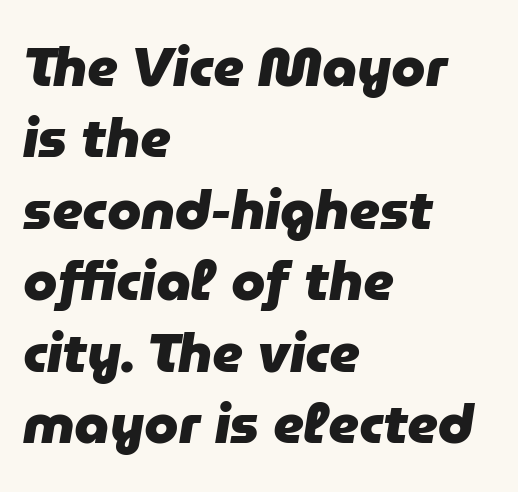
Q: Is the text bold? A: Yes.
Q: Is the text italic (slanted)? A: Yes, it leans right by about 9 degrees.
Q: Is the text underlined? A: No.
Q: How is the paragraph aligned? A: Left-aligned.
Q: Is the spacing between letters normal or unusually wide? A: Normal.
Q: Is the spacing between lines tight, normal or loose? A: Normal.
Q: Width (condensed, normal, or wide)? A: Normal.
Q: Stroke contrast? A: Low.
Q: x-height? A: Medium.
Q: Monospaced? A: No.
